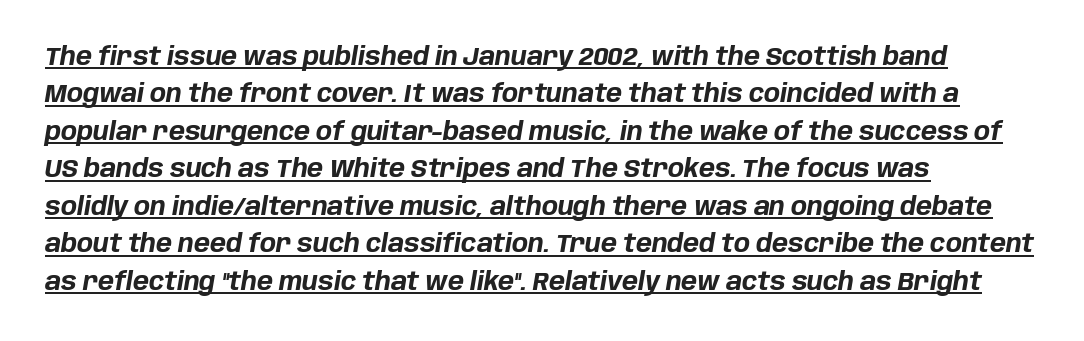
The lettering tilts uniformly, giving the passage an italic look. The passage shown has conventional tracking throughout. Typeset ragged right — the left edge is the straight one. Every letter is thick-stroked: bold, no question.
